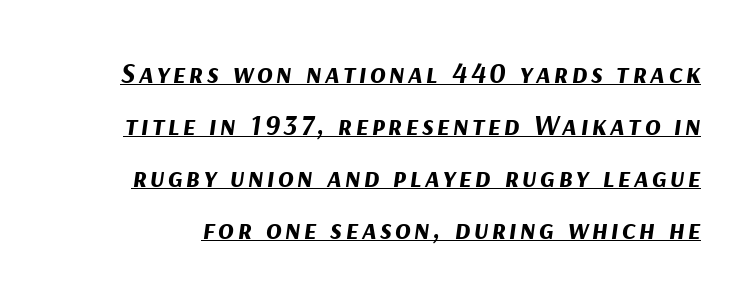
Q: Is the text bold? A: Yes.
Q: Is the text italic (slanted)? A: Yes, it leans right by about 9 degrees.
Q: Is the text underlined? A: Yes.
Q: Width (condensed, normal, or wide)? A: Normal.
Q: Stroke contrast? A: Medium.
Q: x-height? A: Medium.
Q: Monospaced? A: No.
